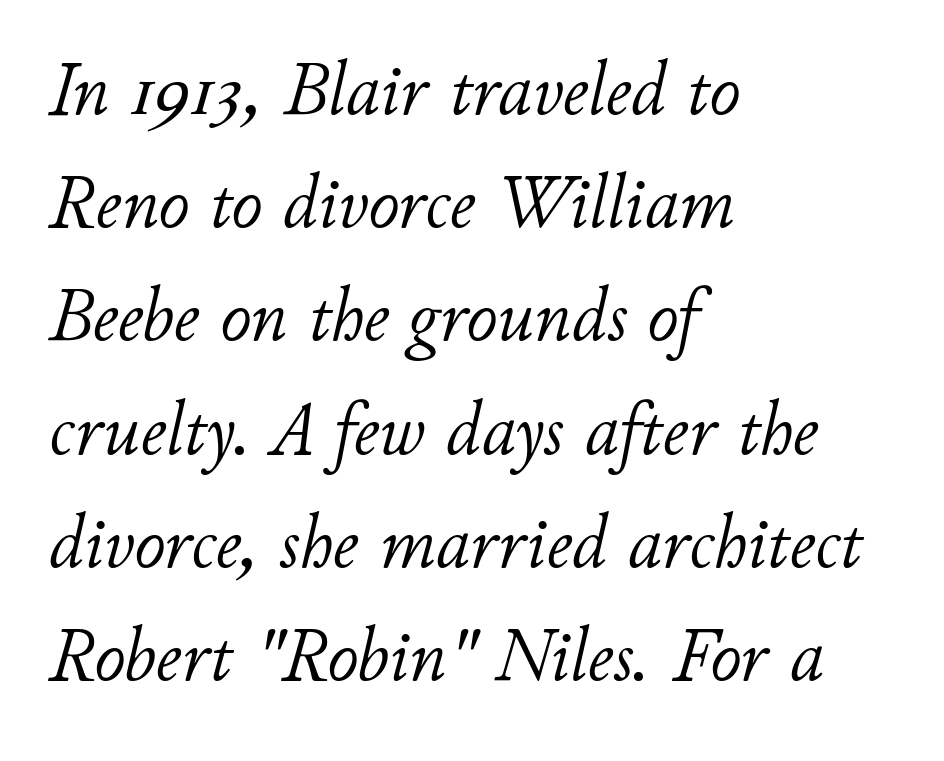
Standard letterfit; no display-style spreading of the glyphs. Notice how descenders clear the ascenders below comfortably — that's standard leading. The area under the type is left untouched. Is the type heavy? It reads as light-to-regular instead. Rendered with sloped, italic letterforms. Each line starts at the same left margin while the right side varies.
